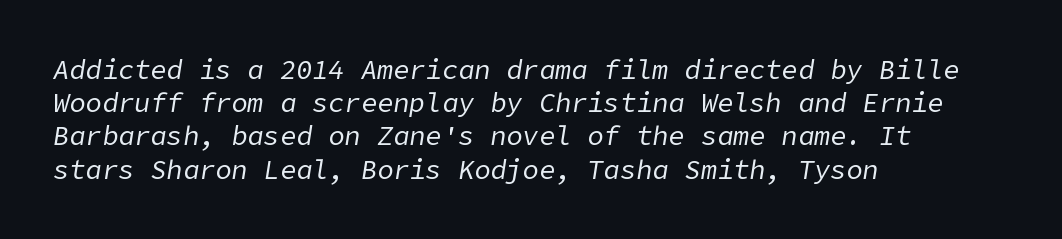
Is the stroke heavy? The answer is a plain regular-or-lighter. The rendering anchors every line to the left-hand side. Nobody touched the tracking dial on this one. Is the type slanted? Yes — the strokes lean at a clear angle.
